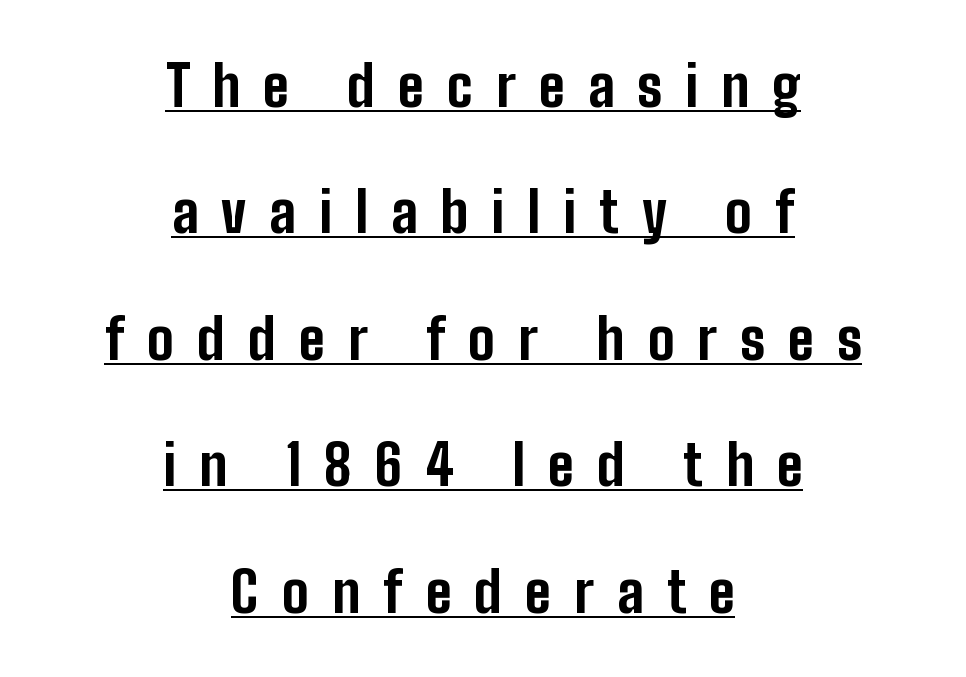
{"serif": "no", "italic": "no", "bold": "yes", "weight": "bold", "width": "condensed", "stroke_contrast": "low", "x_height": "medium", "monospaced": "no", "underline": "yes", "align": "center", "line_spacing": "loose", "line_spacing_ratio": 2.3, "letter_spacing": "wide", "letter_spacing_em": 0.42, "glyph_px": 55}
